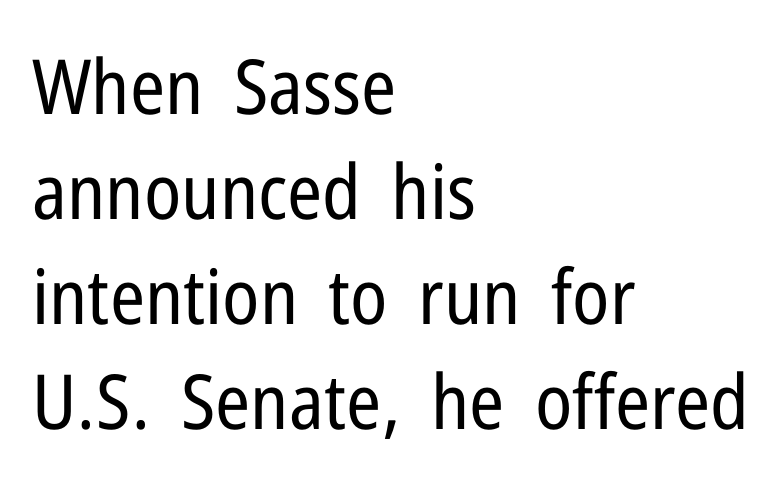
The passage shown is typeset with a sans-serif family. These lines keep a tight, regular rhythm from letter to letter. Words float on clear page, feet unadorned. Notice how descenders clear the ascenders below comfortably — that's standard leading. Letters have the restrained weight of plain body copy at most. The paragraph has a hard left edge and a soft right edge.
